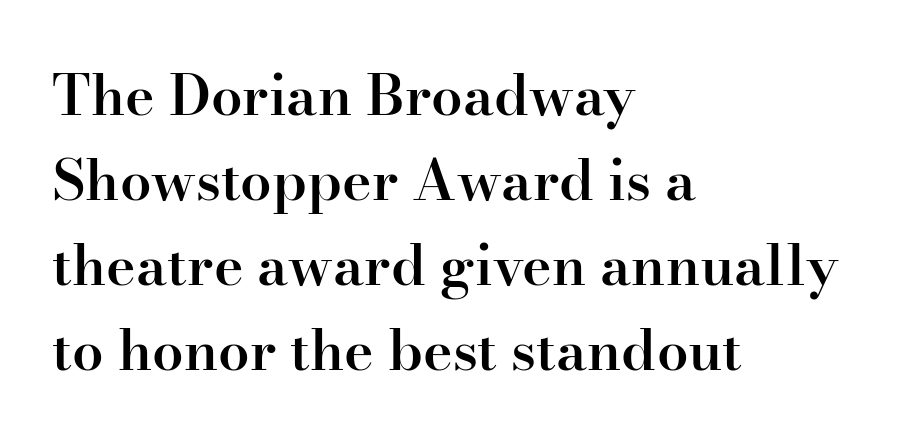
The image shows 56 px semibold serif type, upright; set left-aligned, normal line spacing (1.52x), normal letter spacing, not underlined; high stroke contrast and a small x-height.
